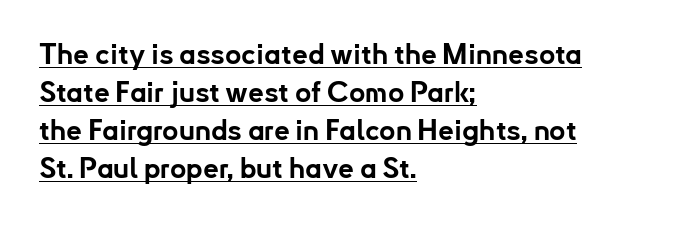
{"serif": "no", "italic": "no", "bold": "yes", "weight": "bold", "width": "normal", "stroke_contrast": "low", "x_height": "small", "monospaced": "no", "underline": "yes", "align": "left", "line_spacing": "normal", "line_spacing_ratio": 1.36, "letter_spacing": "normal", "letter_spacing_em": 0.0, "glyph_px": 28}
